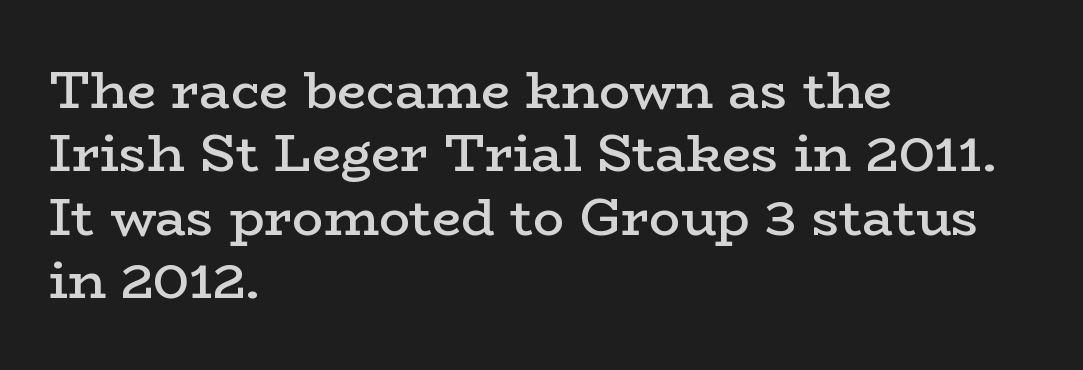
Q: Is the text bold? A: Semi-bold.
Q: Is the text italic (slanted)? A: No, it is upright.
Q: Is the typeface a serif or a sans-serif typeface? A: Serif.
Q: Is the text underlined? A: No.
Q: How is the paragraph aligned? A: Left-aligned.
Q: Is the spacing between letters normal or unusually wide? A: Normal.
Q: Width (condensed, normal, or wide)? A: Wide.
Q: Stroke contrast? A: Low.
Q: x-height? A: Medium.
Q: Monospaced? A: No.
